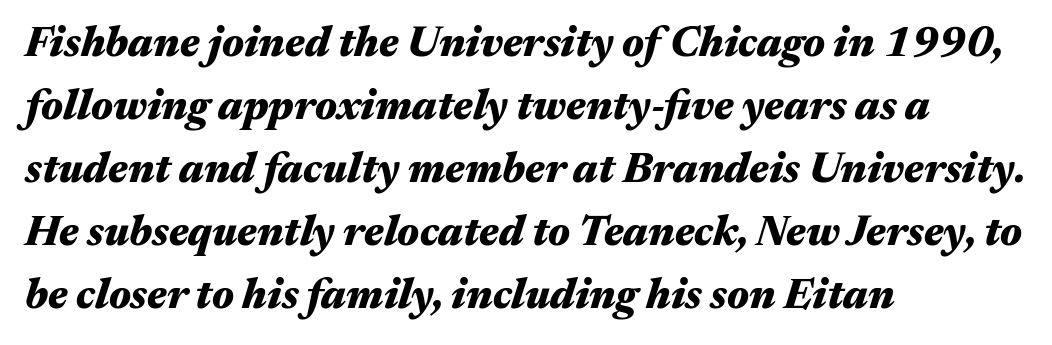
The image shows 42 px heavy, wide type, italic (leaning right); set left-aligned, normal line spacing (1.5x), normal letter spacing, not underlined; medium stroke contrast and a medium x-height.
